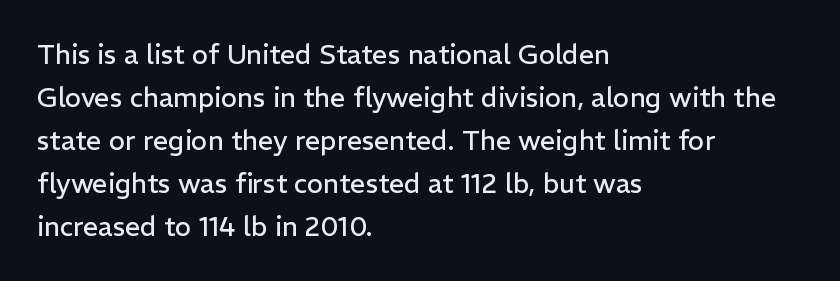
Q: Is the text bold? A: No.
Q: Is the text italic (slanted)? A: No, it is upright.
Q: Is the text underlined? A: No.
Q: How is the paragraph aligned? A: Left-aligned.
Q: Is the spacing between letters normal or unusually wide? A: Normal.
Q: Is the spacing between lines tight, normal or loose? A: Normal.
